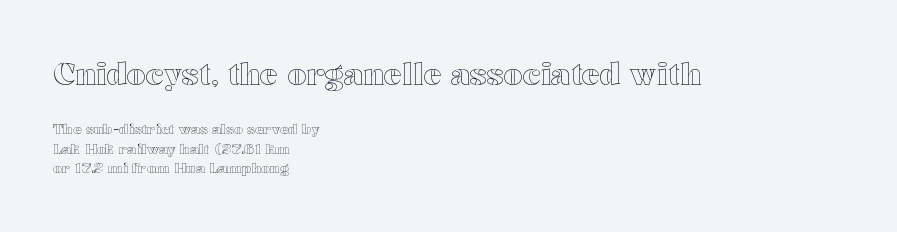
Q: Is the text italic (slanted)? A: No, it is upright.
Q: Is the text underlined? A: No.
Q: How is the paragraph aligned? A: Left-aligned.
Q: Is the spacing between letters normal or unusually wide? A: Normal.
Q: Is the spacing between lines tight, normal or loose? A: Normal.
Q: Which block of text is set in a larger size, the first (top) or the second (bottom)? A: The first (top) one.
Q: Width (condensed, normal, or wide)? A: Wide.
Q: x-height? A: Medium.
Q: Monospaced? A: No.
